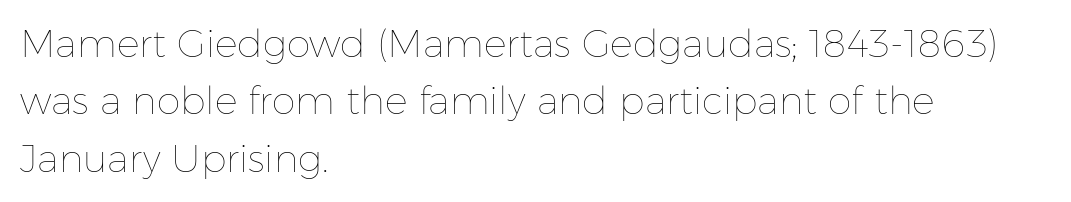
Stems here are at most as thick as an everyday book face. Is the block centered? No — it sits flush against the left margin. Letter spacing: default. Normally led — the rows are evenly, conventionally spaced.
